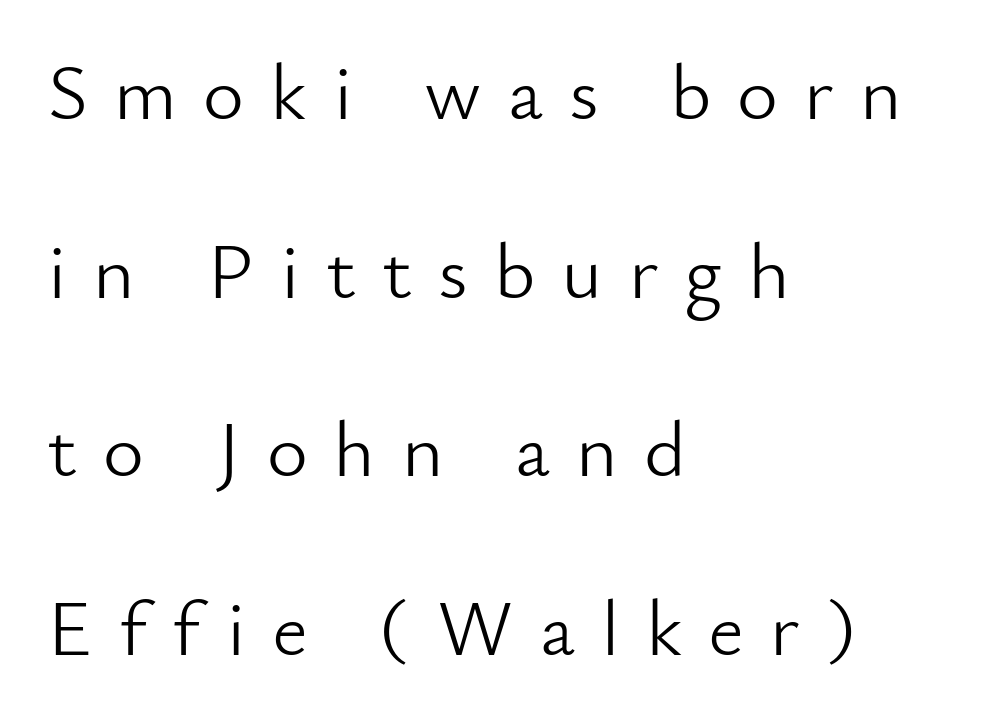
You could only call the tracking loose — the letters float apart. Baseline-to-baseline distance is far greater than the letter height. Is the type heavy? It reads as light-to-regular instead. This sample is left-justified, so line endings fall wherever the words run out. Grotesque or geometric, the face here clearly has no serifs. The specimen omits any rule beneath the text block's lines.
